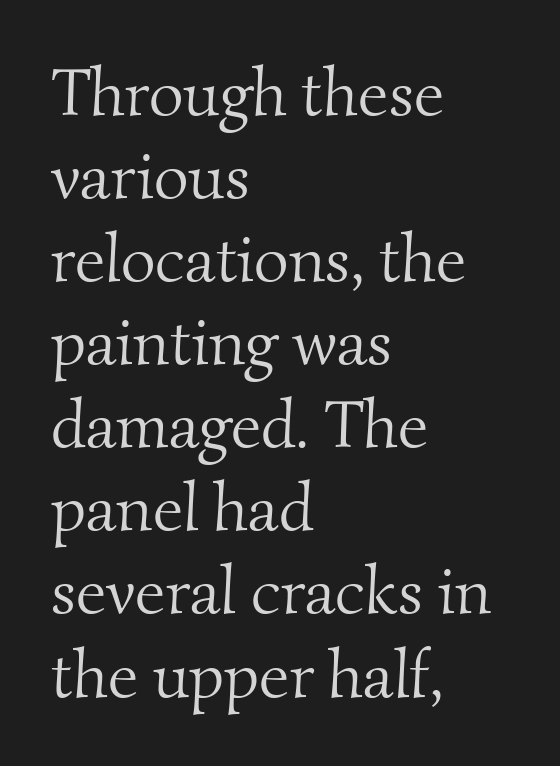
Q: Is the text bold? A: No.
Q: Is the typeface a serif or a sans-serif typeface? A: Serif.
Q: Is the text underlined? A: No.
Q: How is the paragraph aligned? A: Left-aligned.
Q: Is the spacing between letters normal or unusually wide? A: Normal.
Q: Width (condensed, normal, or wide)? A: Normal.
Q: Stroke contrast? A: Medium.
Q: x-height? A: Small.
Q: Monospaced? A: No.
